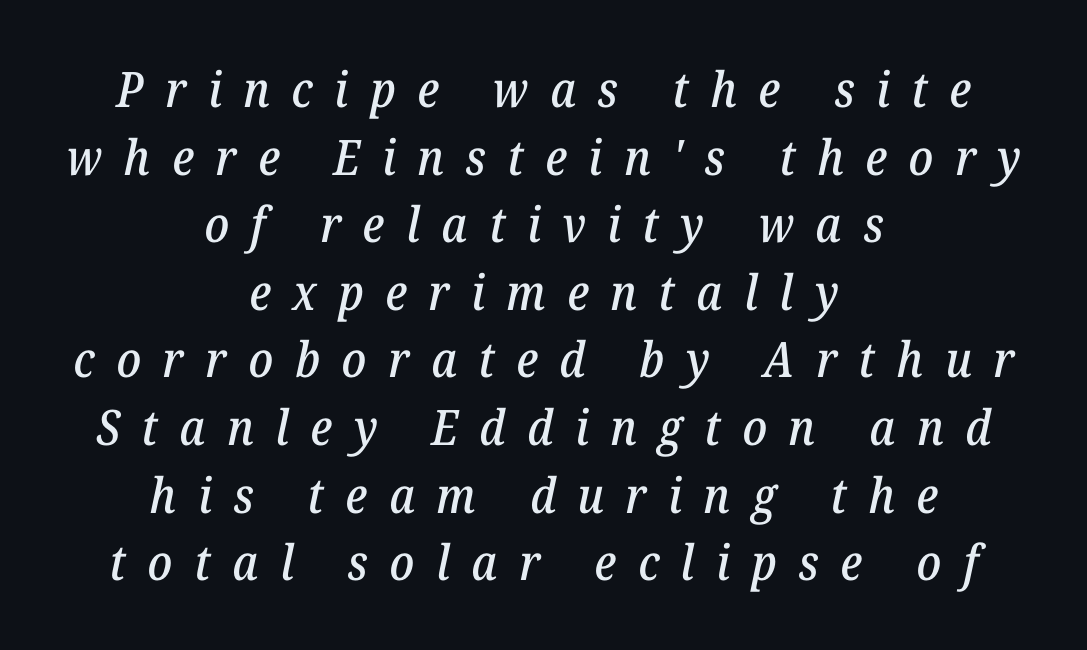
Q: Is the text italic (slanted)? A: Yes, it leans right by about 12 degrees.
Q: Is the typeface a serif or a sans-serif typeface? A: Serif.
Q: Is the text underlined? A: No.
Q: How is the paragraph aligned? A: Centered.
Q: Is the spacing between letters normal or unusually wide? A: Unusually wide.
Q: Is the spacing between lines tight, normal or loose? A: Normal.
Q: Width (condensed, normal, or wide)? A: Normal.
Q: Stroke contrast? A: Low.
Q: x-height? A: Medium.
Q: Monospaced? A: No.
